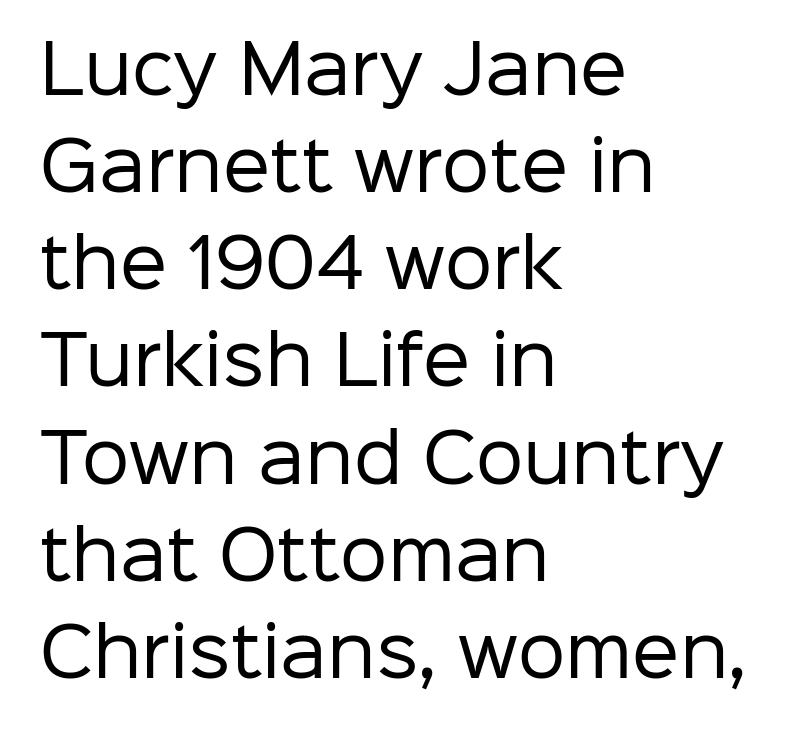
Q: Is the text bold? A: No.
Q: Is the text italic (slanted)? A: No, it is upright.
Q: Is the typeface a serif or a sans-serif typeface? A: Sans-serif.
Q: Is the text underlined? A: No.
Q: How is the paragraph aligned? A: Left-aligned.
Q: Is the spacing between letters normal or unusually wide? A: Normal.
Q: Is the spacing between lines tight, normal or loose? A: Normal.
Q: Width (condensed, normal, or wide)? A: Normal.
Q: Stroke contrast? A: Low.
Q: x-height? A: Medium.
Q: Monospaced? A: No.
